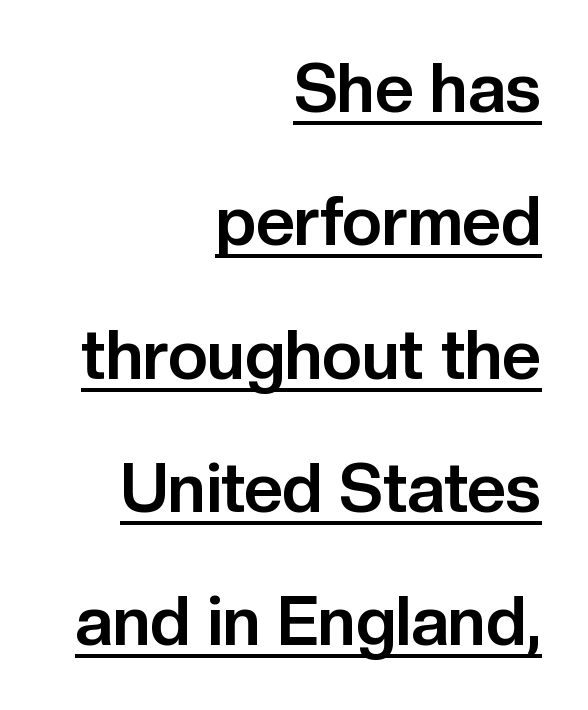
{"serif": "no", "italic": "no", "bold": "yes", "weight": "bold", "width": "normal", "stroke_contrast": "low", "x_height": "medium", "monospaced": "no", "underline": "yes", "align": "right", "line_spacing": "loose", "line_spacing_ratio": 1.96, "letter_spacing": "normal", "letter_spacing_em": 0.0, "glyph_px": 68}
